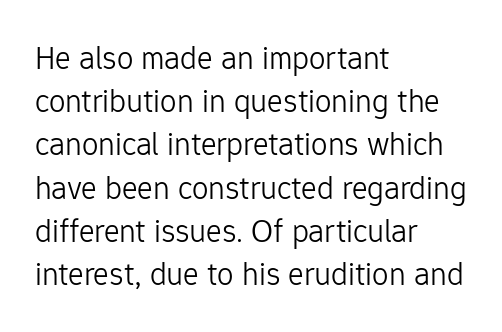
The image shows 33 px light sans-serif type, upright; set left-aligned, normal line spacing (1.31x), normal letter spacing, not underlined; low stroke contrast and a medium x-height.
